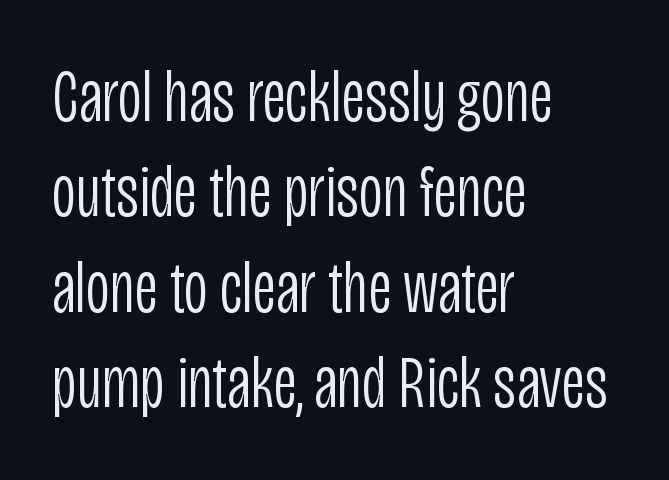
Proportional: the letters do not fall into vertical columns. In CSS terms this would be text-align: left. Rule under the text: the space is simply empty. In terms of letterspacing, this is plain default setting. Regarding serifs, this sample does without them. Rendered with straight, roman letterforms.
